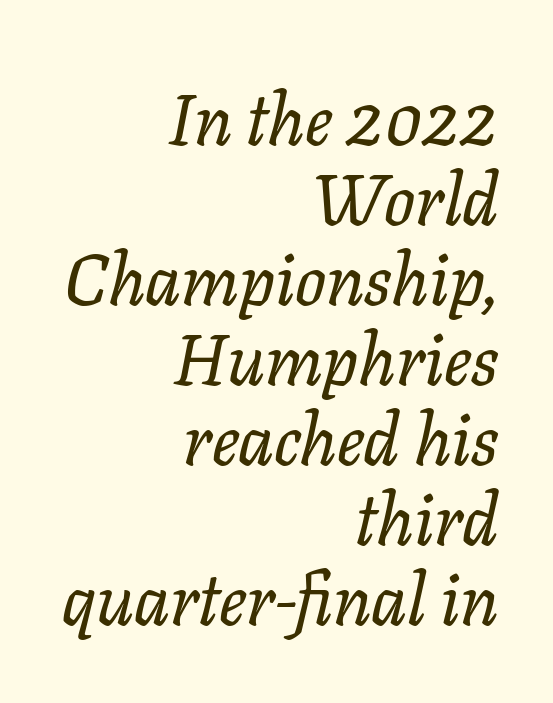
{"serif": "yes", "italic": "yes", "lean": "right", "slant_degrees": 11, "width": "normal", "stroke_contrast": "low", "x_height": "medium", "monospaced": "no", "underline": "no", "align": "right", "line_spacing": "tight", "line_spacing_ratio": 1.11, "letter_spacing": "normal", "letter_spacing_em": 0.0, "glyph_px": 72}
